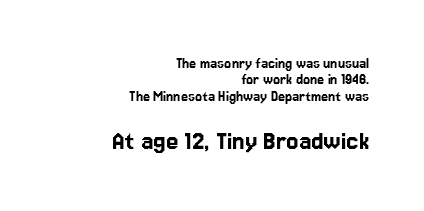
Q: Is the text italic (slanted)? A: No, it is upright.
Q: Is the typeface a serif or a sans-serif typeface? A: Sans-serif.
Q: Is the text underlined? A: No.
Q: How is the paragraph aligned? A: Right-aligned.
Q: Is the spacing between letters normal or unusually wide? A: Normal.
Q: Is the spacing between lines tight, normal or loose? A: Tight.
Q: Which block of text is set in a larger size, the first (top) or the second (bottom)? A: The second (bottom) one.
Q: Width (condensed, normal, or wide)? A: Normal.
Q: Stroke contrast? A: Low.
Q: x-height? A: Medium.
Q: Monospaced? A: No.
